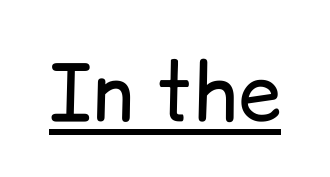
The image shows 78 px regular-weight sans-serif type, upright; set normal letter spacing, underlined; low stroke contrast and a medium x-height.
